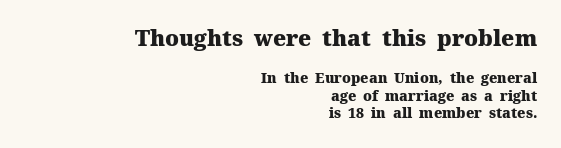
Q: Is the text bold? A: Yes.
Q: Is the text italic (slanted)? A: No, it is upright.
Q: Is the text underlined? A: No.
Q: How is the paragraph aligned? A: Right-aligned.
Q: Is the spacing between letters normal or unusually wide? A: Normal.
Q: Is the spacing between lines tight, normal or loose? A: Normal.
Q: Which block of text is set in a larger size, the first (top) or the second (bottom)? A: The first (top) one.
